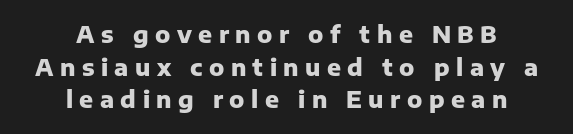
The image shows 23 px bold type, upright; set centered, normal line spacing (1.42x), unusually wide letter spacing (+0.28 em), not underlined.
